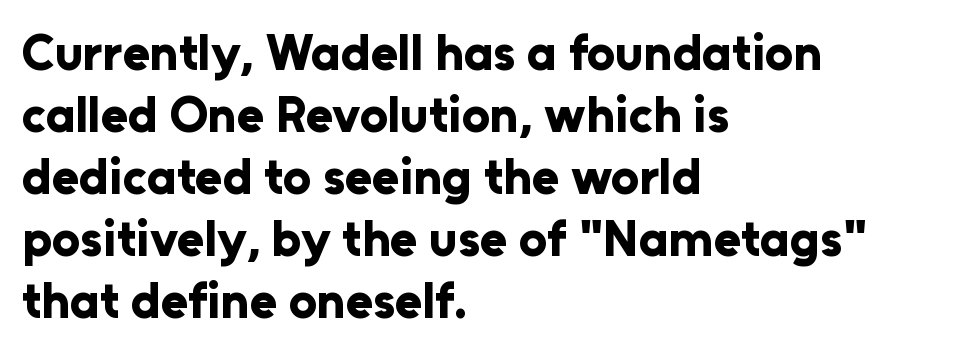
Typographic density is high because the face is bold. A clean baseline with only descenders dipping below it. The text was rendered using a sans face with plain stroke endings. Standard letterfit; no display-style spreading of the glyphs. The face used here is proportionally spaced, like ordinary book or web type.
